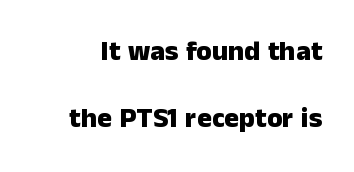
The image shows 28 px heavy sans-serif type, upright; set loose line spacing (2.4x), normal letter spacing, not underlined; low stroke contrast and a medium x-height.
